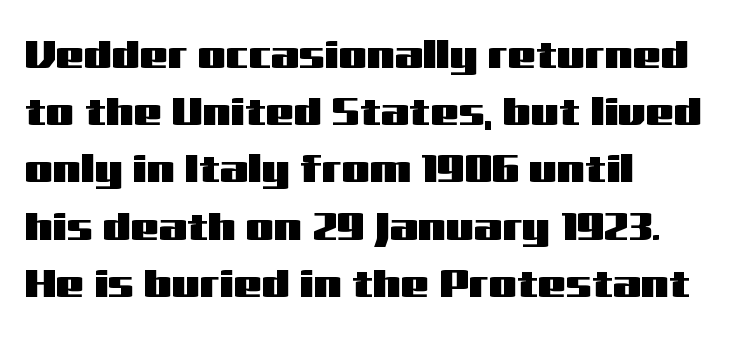
The image shows 40 px wide sans-serif type, upright; set left-aligned, normal line spacing (1.43x), normal letter spacing, not underlined; medium stroke contrast and a medium x-height.
